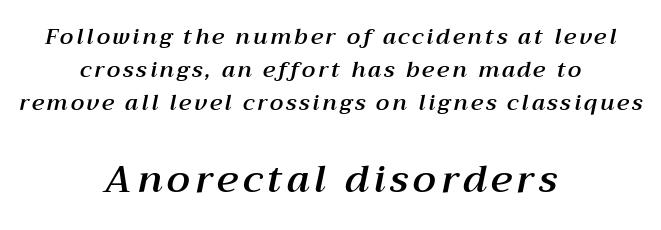
Q: Is the text italic (slanted)? A: Yes, it leans right by about 12 degrees.
Q: Is the text underlined? A: No.
Q: How is the paragraph aligned? A: Centered.
Q: Is the spacing between lines tight, normal or loose? A: Normal.
Q: Which block of text is set in a larger size, the first (top) or the second (bottom)? A: The second (bottom) one.
Q: Width (condensed, normal, or wide)? A: Normal.
Q: Stroke contrast? A: Medium.
Q: x-height? A: Medium.
Q: Monospaced? A: No.
